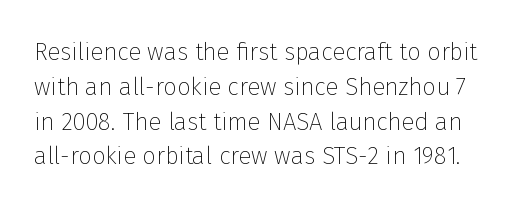
The image shows 24 px text type, upright; set normal line spacing (1.45x), normal letter spacing, not underlined.
